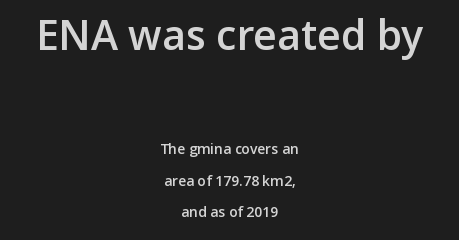
Posture: vertical. Compared with typical body copy, the letter spacing here is the same. The line-height multiplier appears high, well above default. The space beneath each line is pristine and unruled. The passage shown is typed in a proportional face where columns would drift. The composition opens big and finishes small.
